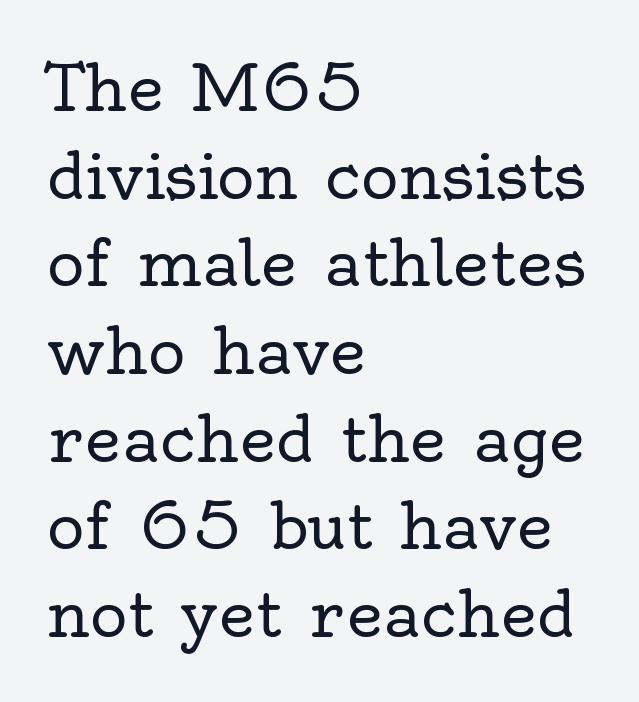
Q: Is the text bold? A: No.
Q: Is the text italic (slanted)? A: No, it is upright.
Q: Is the typeface a serif or a sans-serif typeface? A: Serif.
Q: Is the text underlined? A: No.
Q: How is the paragraph aligned? A: Left-aligned.
Q: Is the spacing between letters normal or unusually wide? A: Normal.
Q: Is the spacing between lines tight, normal or loose? A: Normal.
Q: Width (condensed, normal, or wide)? A: Normal.
Q: x-height? A: Small.
Q: Monospaced? A: No.
